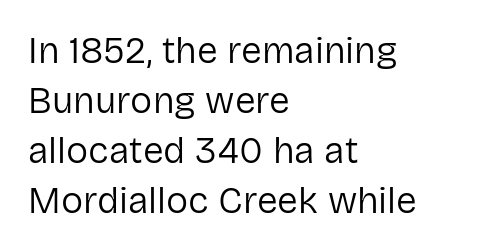
This sample uses plain, unmodified letter spacing. A typesetter would label this face a sans. Any mark beneath the type? The region is blank. Each letter keeps its own natural width here, so spacing adapts to shape.
